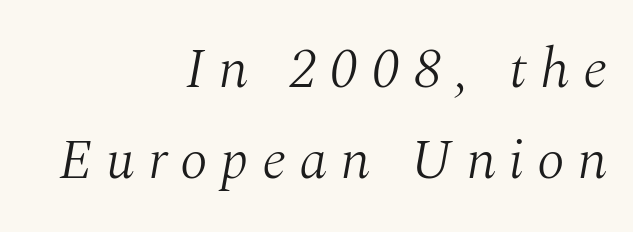
{"serif": "yes", "italic": "yes", "lean": "right", "slant_degrees": 10, "bold": "no", "weight": "light", "width": "normal", "stroke_contrast": "medium", "x_height": "medium", "monospaced": "no", "underline": "no", "align": "right", "line_spacing": "normal", "line_spacing_ratio": 1.6, "letter_spacing": "wide", "letter_spacing_em": 0.23, "glyph_px": 57}
